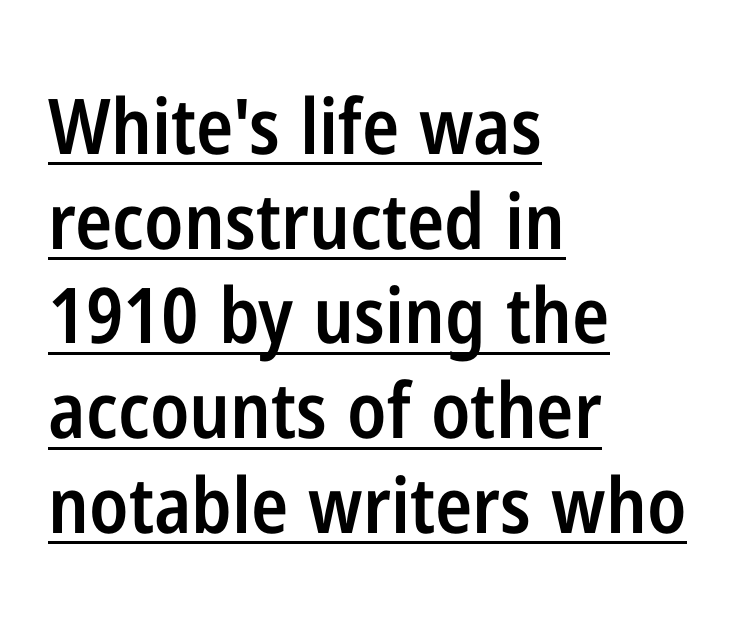
{"serif": "no", "italic": "no", "bold": "semi", "weight": "semibold", "width": "condensed", "stroke_contrast": "low", "x_height": "medium", "monospaced": "no", "underline": "yes", "align": "left", "line_spacing_ratio": 1.23, "letter_spacing": "normal", "letter_spacing_em": 0.0, "glyph_px": 77}
